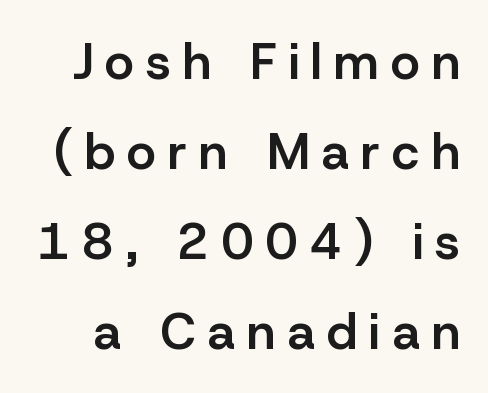
{"serif": "no", "italic": "no", "bold": "semi", "weight": "semibold", "width": "normal", "stroke_contrast": "low", "x_height": "medium", "monospaced": "no", "underline": "no", "line_spacing_ratio": 1.8, "letter_spacing": "wide", "letter_spacing_em": 0.24, "glyph_px": 50}
